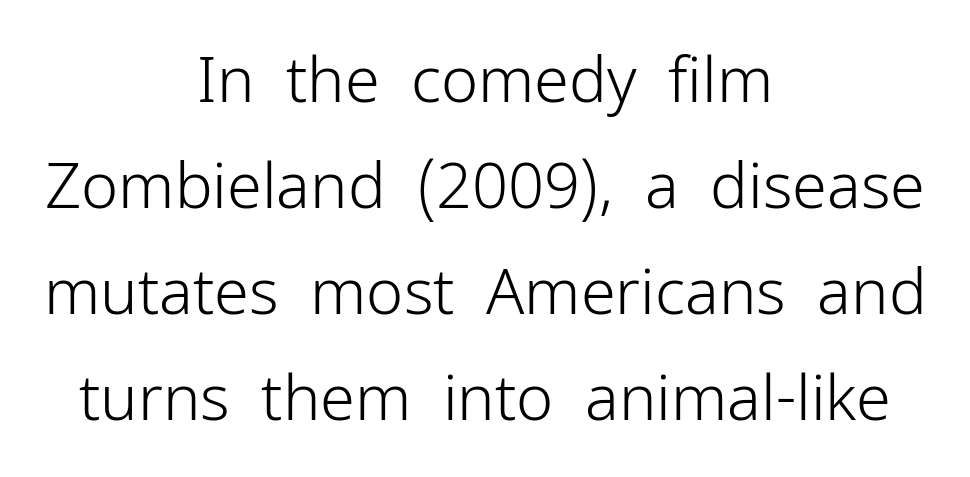
Think of a printed novel: that variable character pitch is what you see here. Upright lettering throughout. Short note: letters normally spaced. The rendering uses a moderate line-height, typical for paragraphs. Centered paragraph, ragged on both sides. Stems here are at most as thick as an everyday book face.
